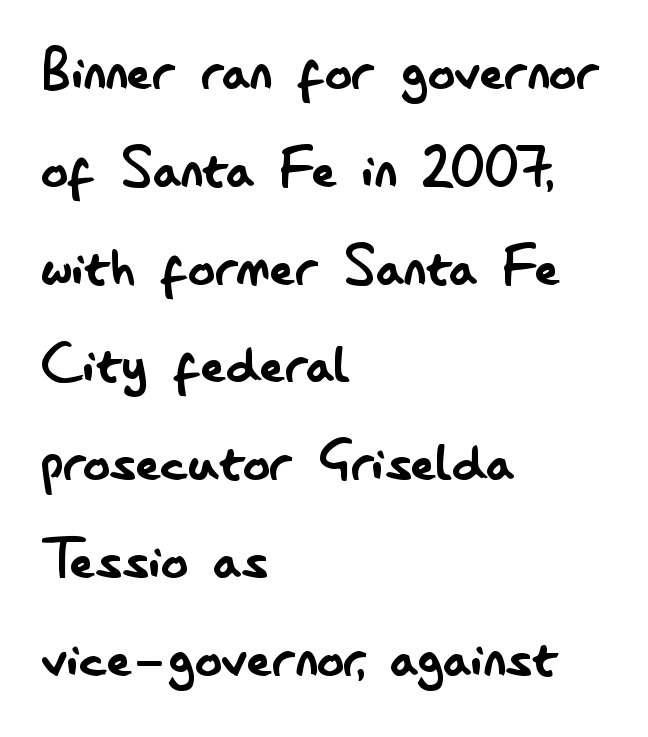
The block of text has a typical density, with ordinary space between rows. A typesetter would call this zero additional tracking. Note the varied advance widths — an 'i' is clearly narrower than an 'm'. Unlike italic type, these characters show no tilt at all. The text was rendered using a sans face with plain stroke endings.
